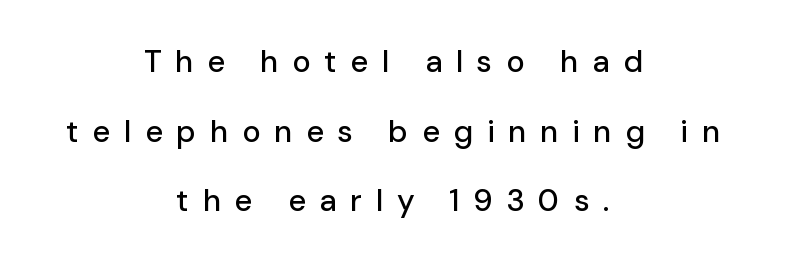
The space beneath each line is pristine and unruled. One glance says open: line gaps are wider than usual. Letterform terminals end flat and unadorned throughout the passage. The text block is weighted toward neither margin, spreading evenly from the middle. Varying glyph widths throughout — classic text-font behaviour.
